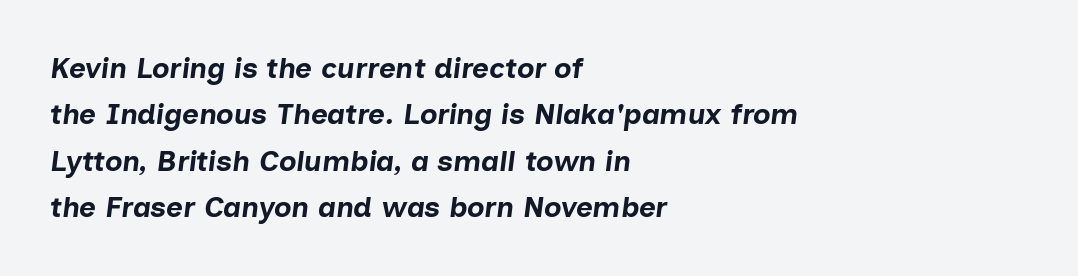
The face used here has a pronounced slope to its letters. Each letter keeps its own natural width here, so spacing adapts to shape. This block has exactly the height ordinary leading produces. The face used here has the dense, thick strokes of a bold. Has an underline been added? It has not.
